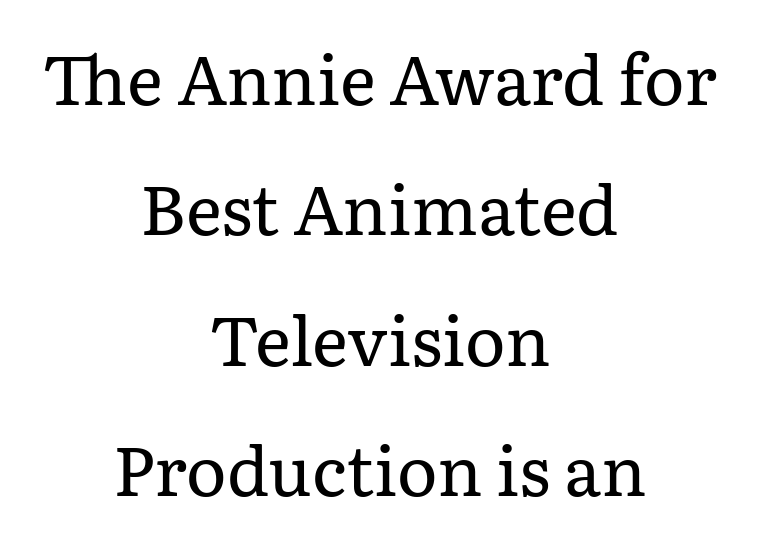
The image shows 69 px regular-weight serif type, upright; set centered, line spacing 1.89x, normal letter spacing, not underlined; low stroke contrast and a medium x-height.
